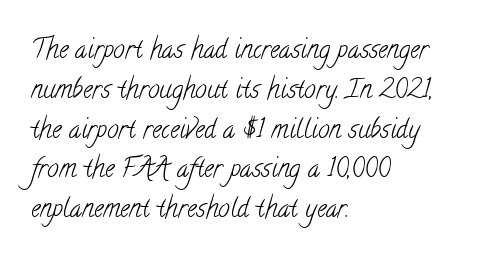
Q: Is the text bold? A: No.
Q: Is the text underlined? A: No.
Q: How is the paragraph aligned? A: Left-aligned.
Q: Is the spacing between letters normal or unusually wide? A: Normal.
Q: Is the spacing between lines tight, normal or loose? A: Normal.
